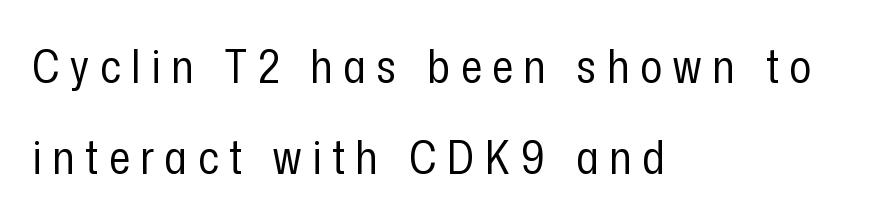
Q: Is the text bold? A: No.
Q: Is the text italic (slanted)? A: No, it is upright.
Q: Is the typeface a serif or a sans-serif typeface? A: Sans-serif.
Q: Is the text underlined? A: No.
Q: How is the paragraph aligned? A: Left-aligned.
Q: Is the spacing between letters normal or unusually wide? A: Unusually wide.
Q: Is the spacing between lines tight, normal or loose? A: Loose.
Q: Width (condensed, normal, or wide)? A: Condensed.
Q: Stroke contrast? A: Low.
Q: x-height? A: Medium.
Q: Monospaced? A: No.
